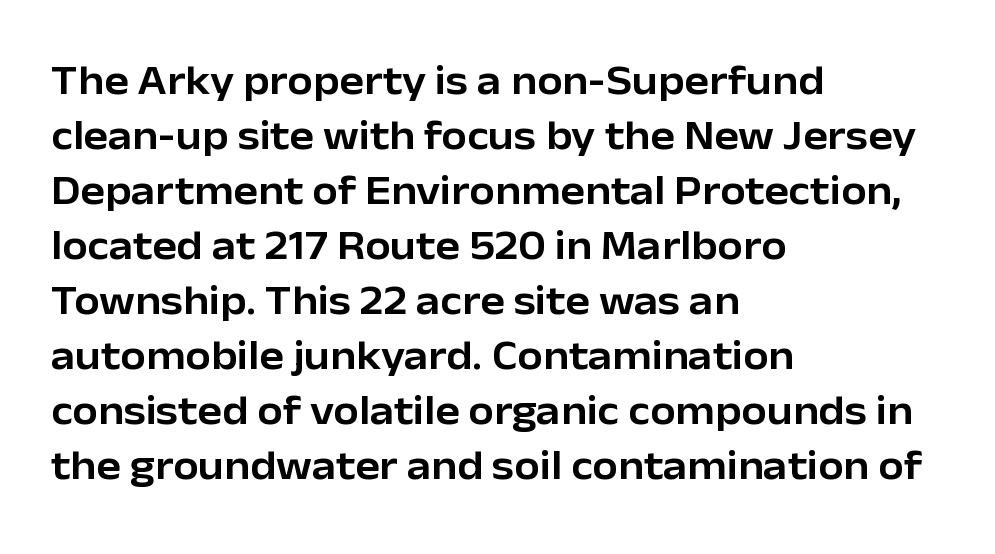
Q: Is the text italic (slanted)? A: No, it is upright.
Q: Is the typeface a serif or a sans-serif typeface? A: Sans-serif.
Q: Is the text underlined? A: No.
Q: How is the paragraph aligned? A: Left-aligned.
Q: Is the spacing between letters normal or unusually wide? A: Normal.
Q: Is the spacing between lines tight, normal or loose? A: Normal.
Q: Width (condensed, normal, or wide)? A: Normal.
Q: Stroke contrast? A: Low.
Q: x-height? A: Medium.
Q: Monospaced? A: No.
